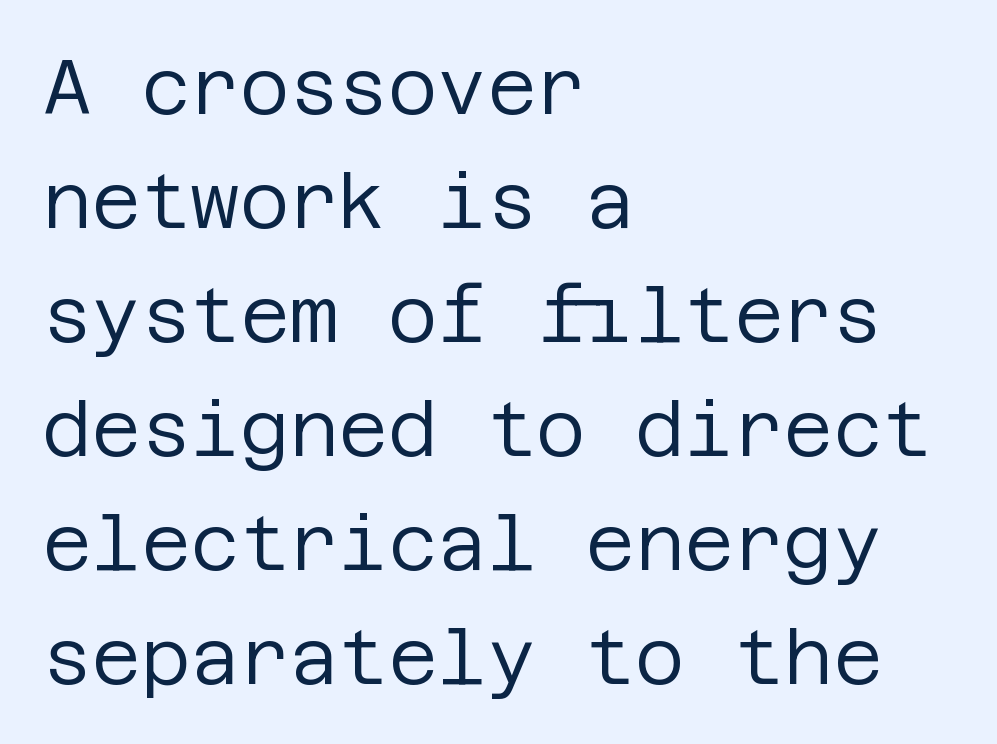
Q: Is the text bold? A: No.
Q: Is the text italic (slanted)? A: No, it is upright.
Q: Is the typeface a serif or a sans-serif typeface? A: Sans-serif.
Q: Is the text underlined? A: No.
Q: How is the paragraph aligned? A: Left-aligned.
Q: Is the spacing between letters normal or unusually wide? A: Normal.
Q: Is the spacing between lines tight, normal or loose? A: Normal.
Q: Width (condensed, normal, or wide)? A: Normal.
Q: Stroke contrast? A: Low.
Q: x-height? A: Large.
